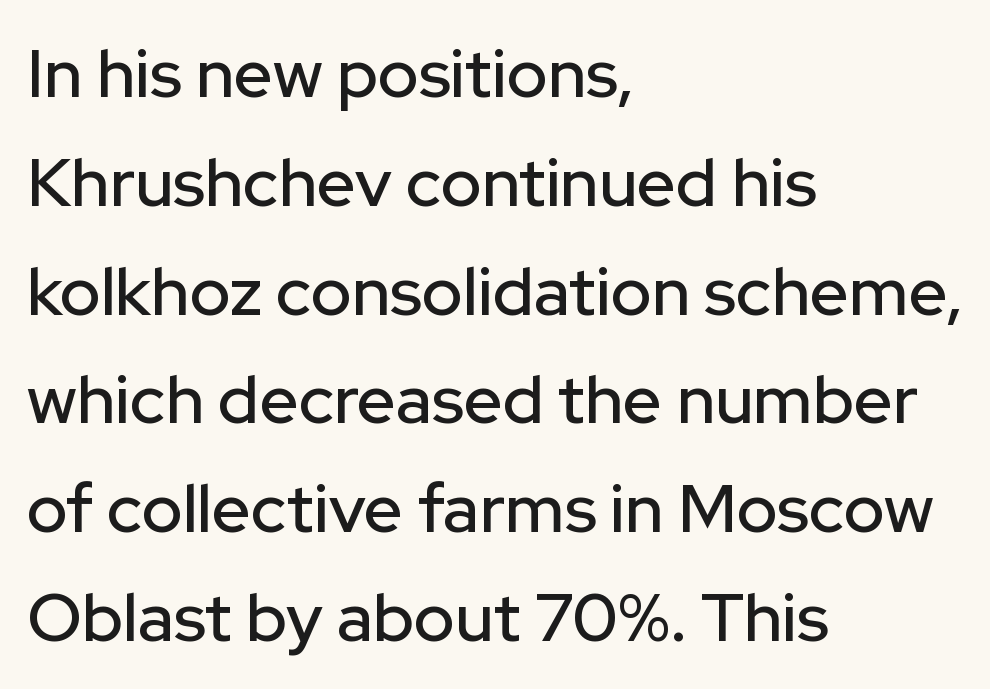
Q: Is the text italic (slanted)? A: No, it is upright.
Q: Is the typeface a serif or a sans-serif typeface? A: Sans-serif.
Q: Is the text underlined? A: No.
Q: How is the paragraph aligned? A: Left-aligned.
Q: Is the spacing between letters normal or unusually wide? A: Normal.
Q: Is the spacing between lines tight, normal or loose? A: Normal.
Q: Width (condensed, normal, or wide)? A: Normal.
Q: Stroke contrast? A: Low.
Q: x-height? A: Medium.
Q: Monospaced? A: No.
